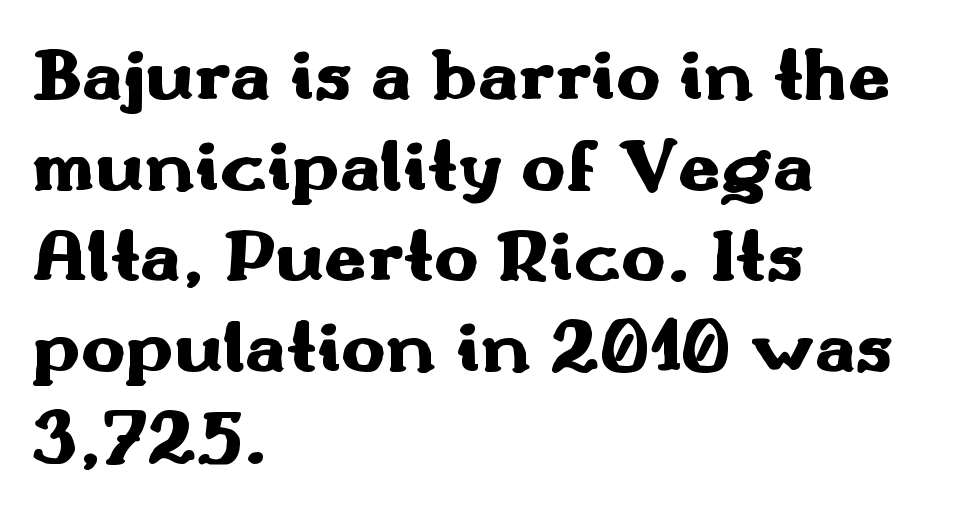
{"serif": "no", "italic": "no", "bold": "yes", "weight": "heavy", "width": "wide", "stroke_contrast": "medium", "x_height": "small", "monospaced": "no", "underline": "no", "align": "left", "line_spacing_ratio": 1.21, "letter_spacing": "normal", "letter_spacing_em": 0.0, "glyph_px": 75}
